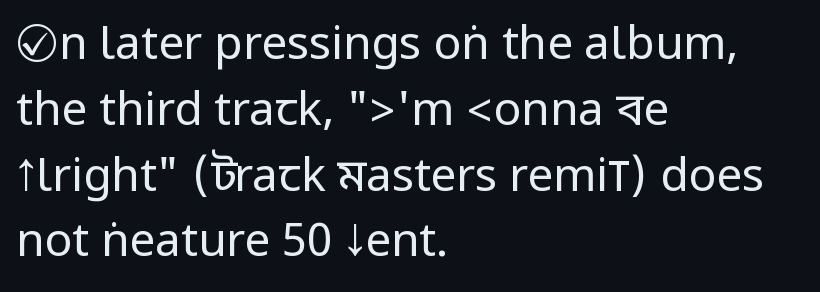
Q: Is the text bold? A: No.
Q: Is the text italic (slanted)? A: No, it is upright.
Q: Is the typeface a serif or a sans-serif typeface? A: Sans-serif.
Q: Is the text underlined? A: No.
Q: How is the paragraph aligned? A: Left-aligned.
Q: Is the spacing between letters normal or unusually wide? A: Normal.
Q: Is the spacing between lines tight, normal or loose? A: Normal.
Q: Width (condensed, normal, or wide)? A: Condensed.
Q: Stroke contrast? A: Low.
